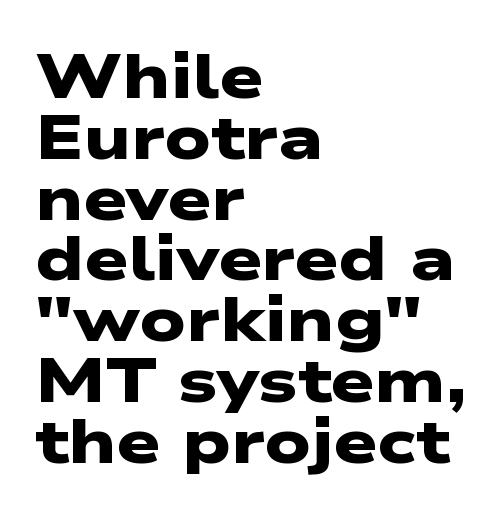
{"serif": "no", "bold": "yes", "weight": "heavy", "width": "wide", "stroke_contrast": "low", "x_height": "medium", "monospaced": "no", "underline": "no", "align": "left", "line_spacing": "tight", "line_spacing_ratio": 0.98, "letter_spacing": "normal", "letter_spacing_em": 0.0, "glyph_px": 62}
